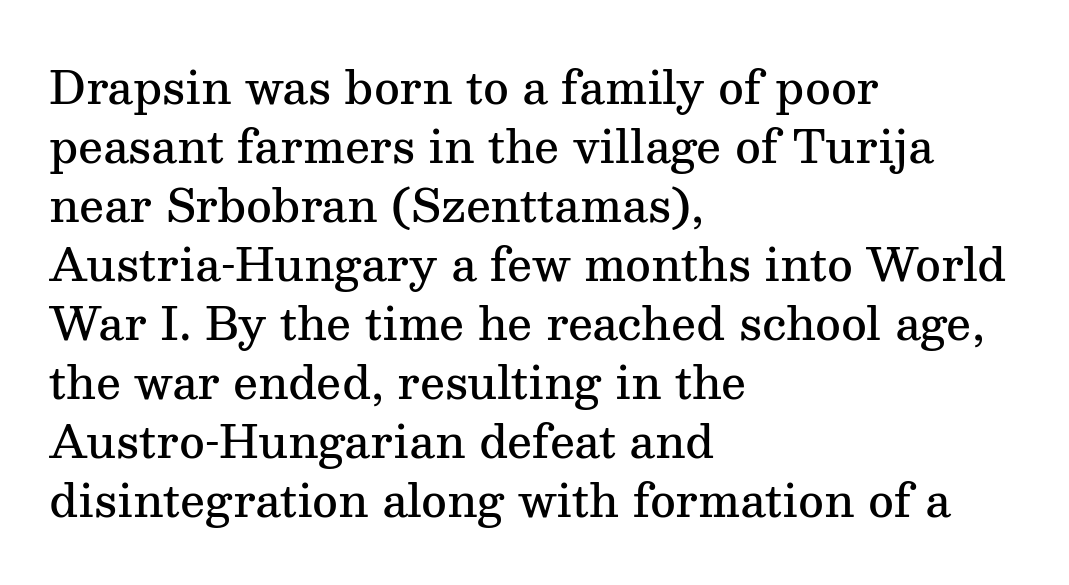
The image shows 44 px semibold serif type, upright; set left-aligned, normal line spacing (1.34x), normal letter spacing, not underlined; medium stroke contrast and a medium x-height.
